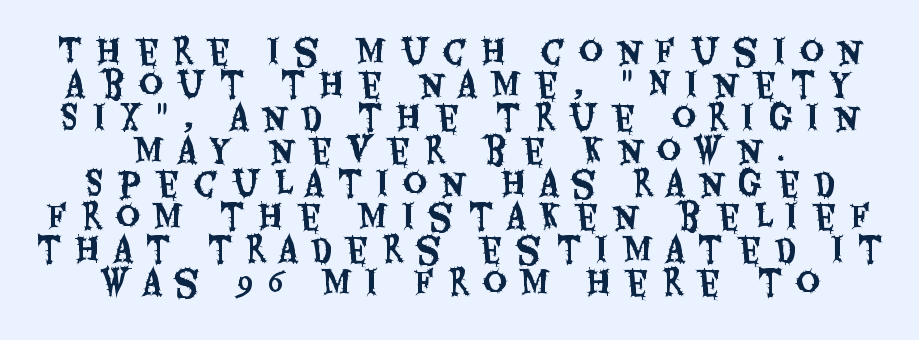
The image shows 33 px condensed sans-serif type, upright; set centered, tight line spacing (1.0x), unusually wide letter spacing (+0.41 em), not underlined; medium stroke contrast and a large x-height.
